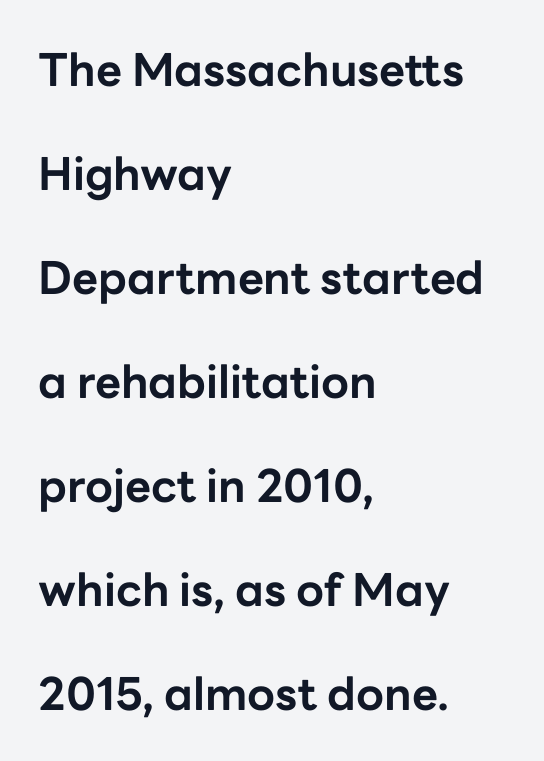
Q: Is the text bold? A: Yes.
Q: Is the text italic (slanted)? A: No, it is upright.
Q: Is the typeface a serif or a sans-serif typeface? A: Sans-serif.
Q: Is the text underlined? A: No.
Q: How is the paragraph aligned? A: Left-aligned.
Q: Is the spacing between letters normal or unusually wide? A: Normal.
Q: Is the spacing between lines tight, normal or loose? A: Loose.
Q: Width (condensed, normal, or wide)? A: Normal.
Q: Stroke contrast? A: Low.
Q: x-height? A: Medium.
Q: Monospaced? A: No.
